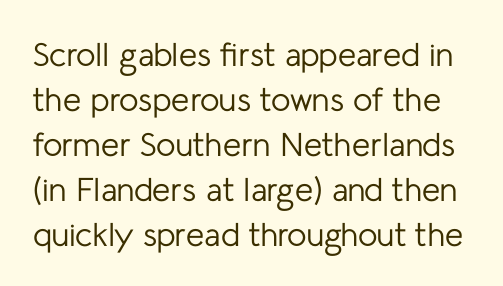
Each stroke keeps to a modest, everyday thickness or less. Letters rest on an invisible, unmarked baseline. The passage shown is typed in a proportional face where columns would drift. How would I describe the line gaps? Plain and ordinary. The tracking reads as untouched default to a designer's eye. The characters display no serif detailing; their extremities are plain.
